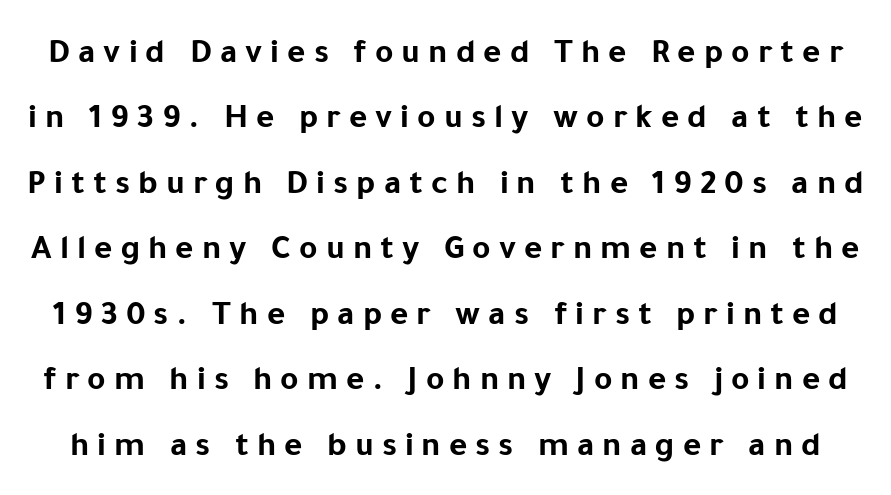
No feet cap the strokes, marking this as sans-serif type. The type sits square on the baseline with zero lean. As a designer I'd log this as weight 700, bold. Tracking here is generous; glyphs stand well apart from one another. A bare baseline throughout the passage.
